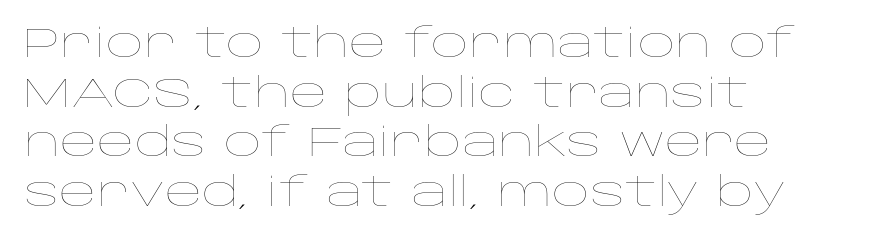
{"italic": "no", "bold": "no", "weight": "thin", "width": "wide", "stroke_contrast": "low", "x_height": "large", "monospaced": "no", "underline": "no", "align": "left", "line_spacing_ratio": 1.21, "letter_spacing": "normal", "letter_spacing_em": 0.0, "glyph_px": 41}
